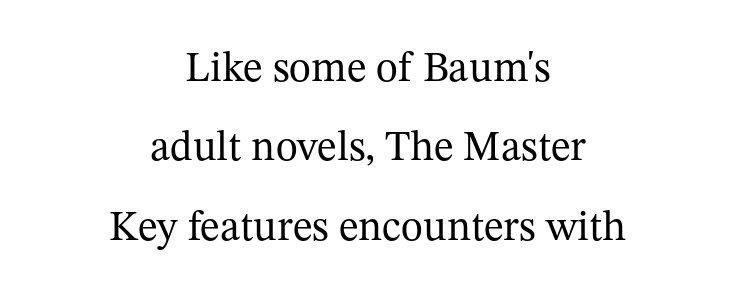
Q: Is the text bold? A: No.
Q: Is the text italic (slanted)? A: No, it is upright.
Q: Is the typeface a serif or a sans-serif typeface? A: Serif.
Q: Is the text underlined? A: No.
Q: How is the paragraph aligned? A: Centered.
Q: Is the spacing between letters normal or unusually wide? A: Normal.
Q: Width (condensed, normal, or wide)? A: Normal.
Q: Stroke contrast? A: Medium.
Q: x-height? A: Medium.
Q: Monospaced? A: No.
